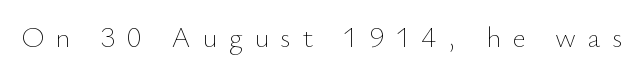
Q: Is the text bold? A: No.
Q: Is the text italic (slanted)? A: No, it is upright.
Q: Is the text underlined? A: No.
Q: Is the spacing between letters normal or unusually wide? A: Unusually wide.
Q: Width (condensed, normal, or wide)? A: Normal.
Q: Stroke contrast? A: Low.
Q: x-height? A: Small.
Q: Monospaced? A: No.
